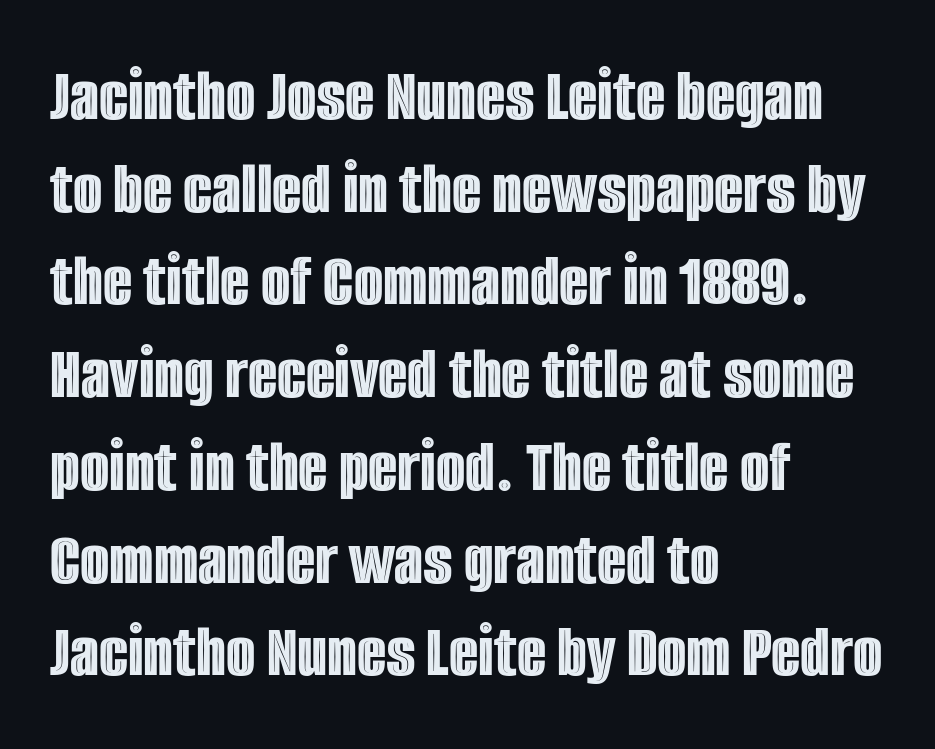
The image shows 76 px condensed type, upright; set left-aligned, line spacing 1.22x, normal letter spacing, not underlined; a large x-height.
